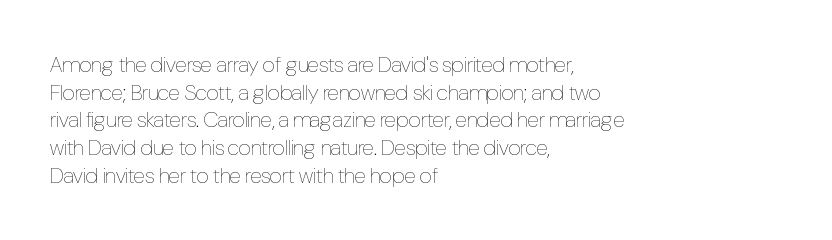
The typeface has the unassuming heft of standard copy or less. Vertical strokes here are truly vertical. A clean baseline with only descenders dipping below it. Default kerning and tracking; the words read as compact shapes.
